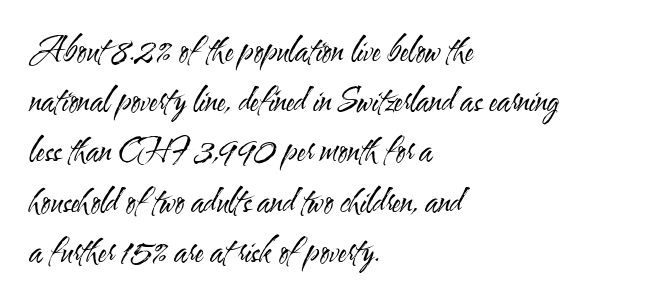
{"serif": "no", "bold": "no", "weight": "regular", "width": "condensed", "stroke_contrast": "medium", "x_height": "small", "monospaced": "no", "underline": "no", "align": "left", "line_spacing": "normal", "line_spacing_ratio": 1.57, "letter_spacing": "normal", "letter_spacing_em": 0.0, "glyph_px": 32}
